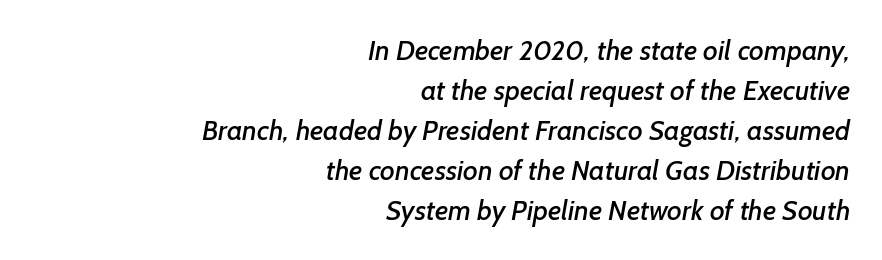
The image shows 28 px sans-serif type; set right-aligned, normal line spacing (1.43x), normal letter spacing, not underlined; low stroke contrast and a medium x-height.
